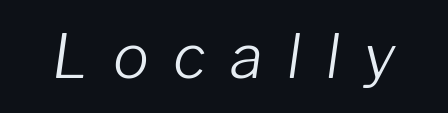
Q: Is the text bold? A: No.
Q: Is the text italic (slanted)? A: Yes, it leans right by about 8 degrees.
Q: Is the text underlined? A: No.
Q: Is the spacing between letters normal or unusually wide? A: Unusually wide.
Q: Width (condensed, normal, or wide)? A: Normal.
Q: Stroke contrast? A: Low.
Q: x-height? A: Medium.
Q: Monospaced? A: No.
